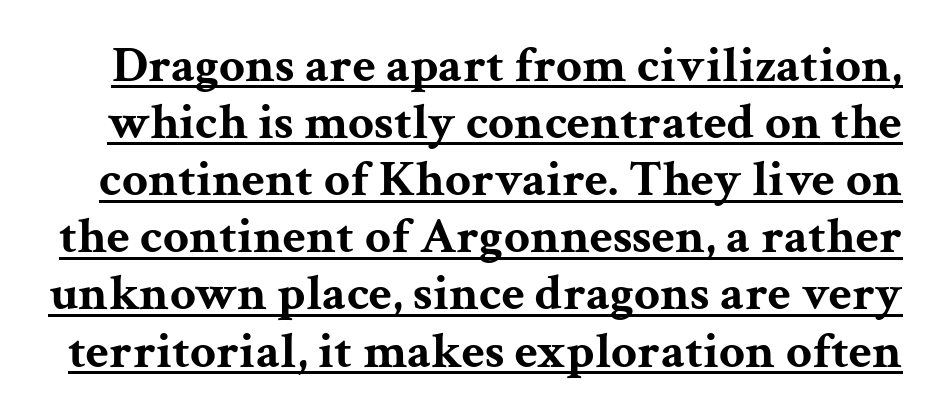
Q: Is the text bold? A: Yes.
Q: Is the text italic (slanted)? A: No, it is upright.
Q: Is the typeface a serif or a sans-serif typeface? A: Serif.
Q: Is the text underlined? A: Yes.
Q: Is the spacing between letters normal or unusually wide? A: Normal.
Q: Is the spacing between lines tight, normal or loose? A: Tight.
Q: Width (condensed, normal, or wide)? A: Wide.
Q: Stroke contrast? A: Medium.
Q: x-height? A: Medium.
Q: Monospaced? A: No.
